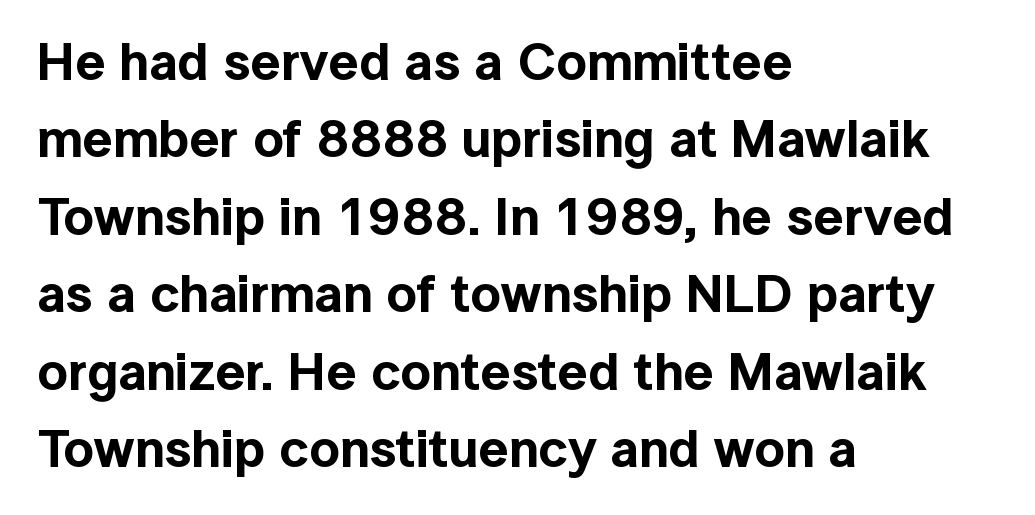
The image shows 53 px sans-serif type, upright; set left-aligned, normal line spacing (1.46x), normal letter spacing, not underlined; a medium x-height.
